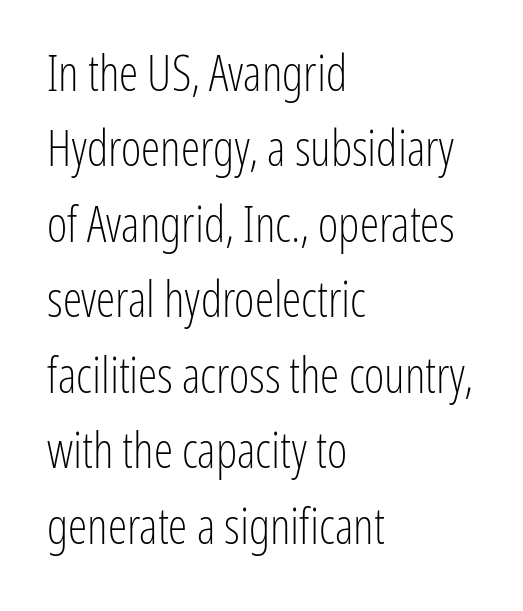
{"serif": "no", "italic": "no", "bold": "no", "weight": "light", "width": "condensed", "stroke_contrast": "low", "x_height": "medium", "monospaced": "no", "underline": "no", "align": "left", "line_spacing": "normal", "line_spacing_ratio": 1.54, "letter_spacing": "normal", "letter_spacing_em": 0.0, "glyph_px": 49}
